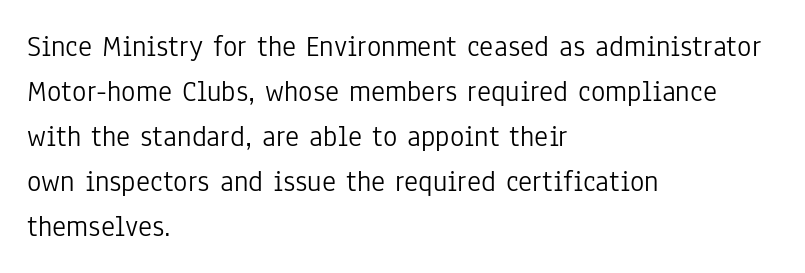
The image shows 30 px light, condensed sans-serif type, upright; set left-aligned, normal line spacing (1.5x), normal letter spacing, not underlined; low stroke contrast and a medium x-height.
